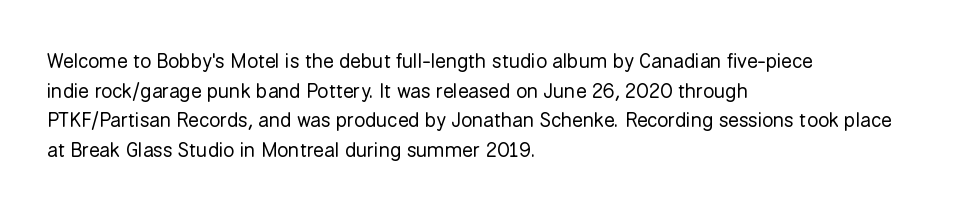
The image shows 20 px text type, upright; set left-aligned, normal line spacing (1.48x), normal letter spacing, not underlined.
